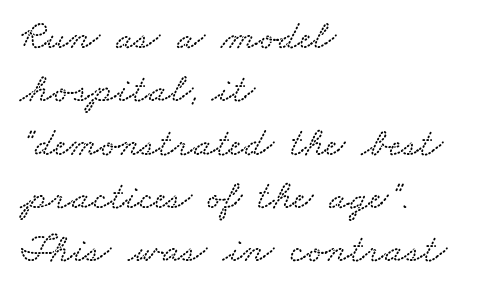
{"width": "wide", "stroke_contrast": "low", "x_height": "small", "monospaced": "no", "underline": "no", "align": "left", "line_spacing": "normal", "line_spacing_ratio": 1.3, "letter_spacing": "normal", "letter_spacing_em": 0.0, "glyph_px": 41}
